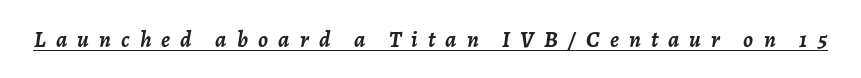
Q: Is the text bold? A: Yes.
Q: Is the text italic (slanted)? A: Yes, it leans right by about 7 degrees.
Q: Is the text underlined? A: Yes.
Q: Is the spacing between letters normal or unusually wide? A: Unusually wide.
